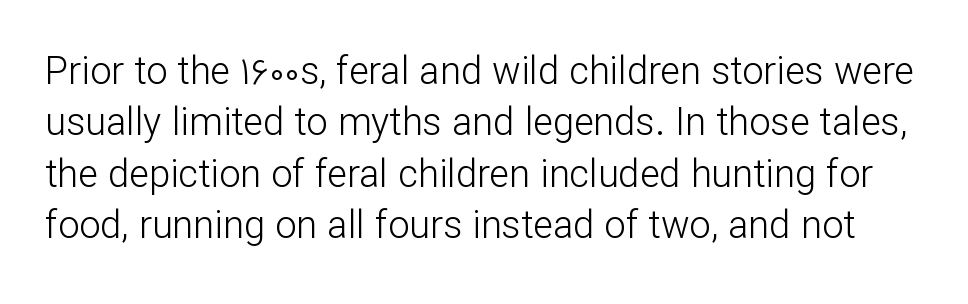
{"serif": "no", "italic": "no", "bold": "no", "weight": "light", "width": "normal", "stroke_contrast": "low", "x_height": "medium", "monospaced": "no", "underline": "no", "line_spacing": "normal", "line_spacing_ratio": 1.35, "letter_spacing": "normal", "letter_spacing_em": 0.0, "glyph_px": 38}
